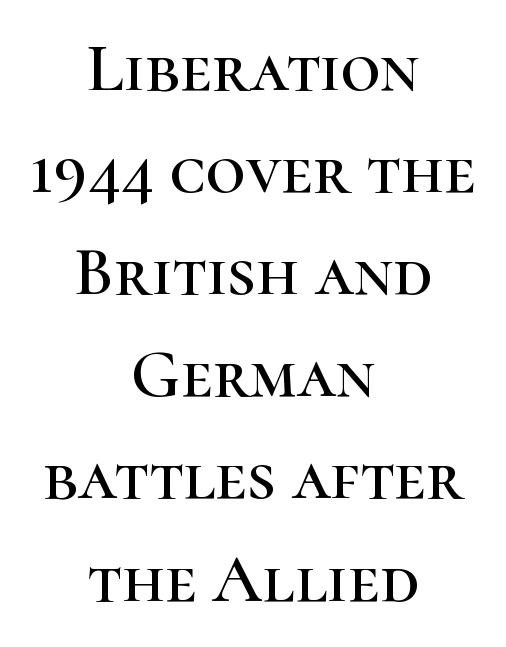
{"serif": "yes", "italic": "no", "width": "normal", "stroke_contrast": "high", "x_height": "medium", "monospaced": "no", "underline": "no", "align": "center", "line_spacing": "normal", "line_spacing_ratio": 1.48, "letter_spacing": "normal", "letter_spacing_em": 0.0, "glyph_px": 69}
